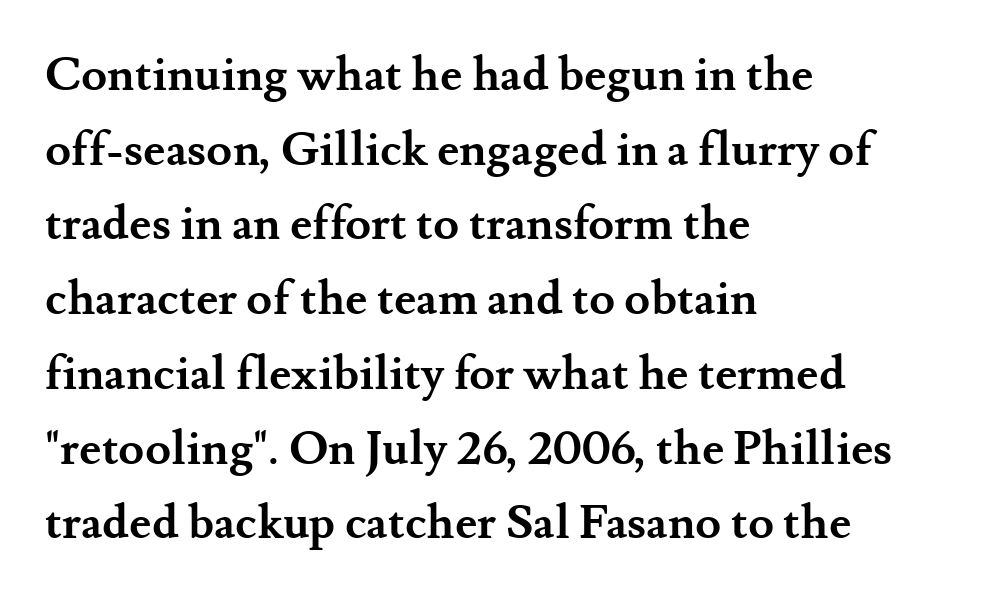
This sample uses plain, unmodified letter spacing. This sample is left-justified, so line endings fall wherever the words run out. Notice how the stems are strictly vertical — no italics here. Honestly, the row spacing looks completely unremarkable. Weight check: bold — yes, fully.
